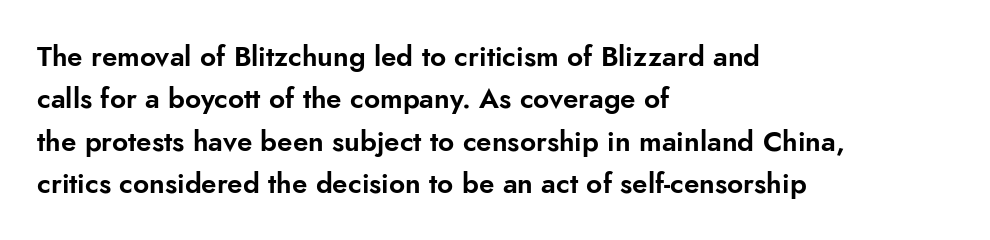
Q: Is the text italic (slanted)? A: No, it is upright.
Q: Is the typeface a serif or a sans-serif typeface? A: Sans-serif.
Q: Is the text underlined? A: No.
Q: How is the paragraph aligned? A: Left-aligned.
Q: Is the spacing between letters normal or unusually wide? A: Normal.
Q: Is the spacing between lines tight, normal or loose? A: Normal.
Q: Width (condensed, normal, or wide)? A: Normal.
Q: Stroke contrast? A: Low.
Q: x-height? A: Small.
Q: Monospaced? A: No.
